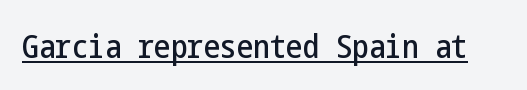
{"serif": "no", "italic": "no", "width": "condensed", "stroke_contrast": "low", "x_height": "medium", "underline": "yes", "letter_spacing": "normal", "letter_spacing_em": 0.0, "glyph_px": 33}
